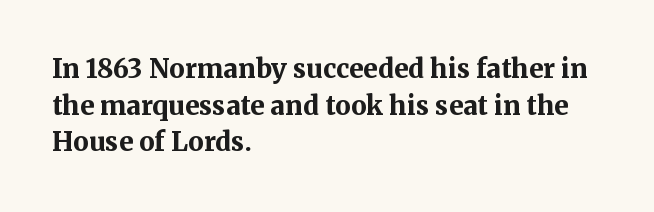
The image shows 26 px bold type, upright; set left-aligned, normal line spacing (1.41x), normal letter spacing, not underlined.
